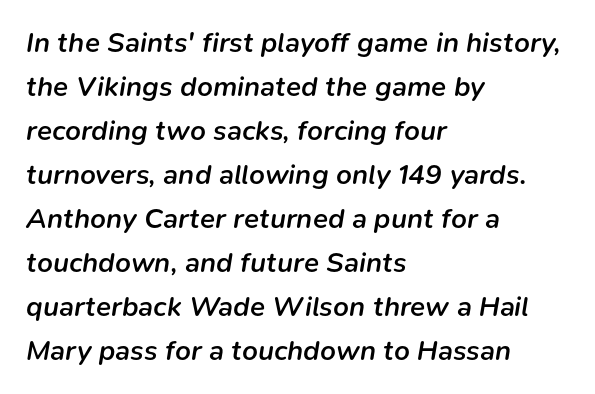
Honestly, the letter spacing is just normal — you wouldn't notice it. Character widths vary here, with narrow letters taking less room than wide ones. Heft: intermediate — a semibold. The baseline area is clear. How would I describe the line gaps? Plain and ordinary. Does the copy run flush right? No — it runs flush left.
